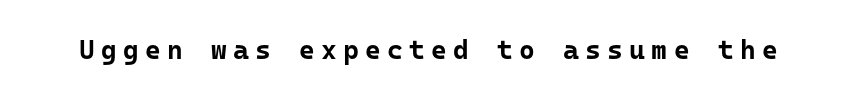
{"italic": "no", "bold": "yes", "underline": "no", "letter_spacing": "wide", "letter_spacing_em": 0.23, "glyph_px": 27}
